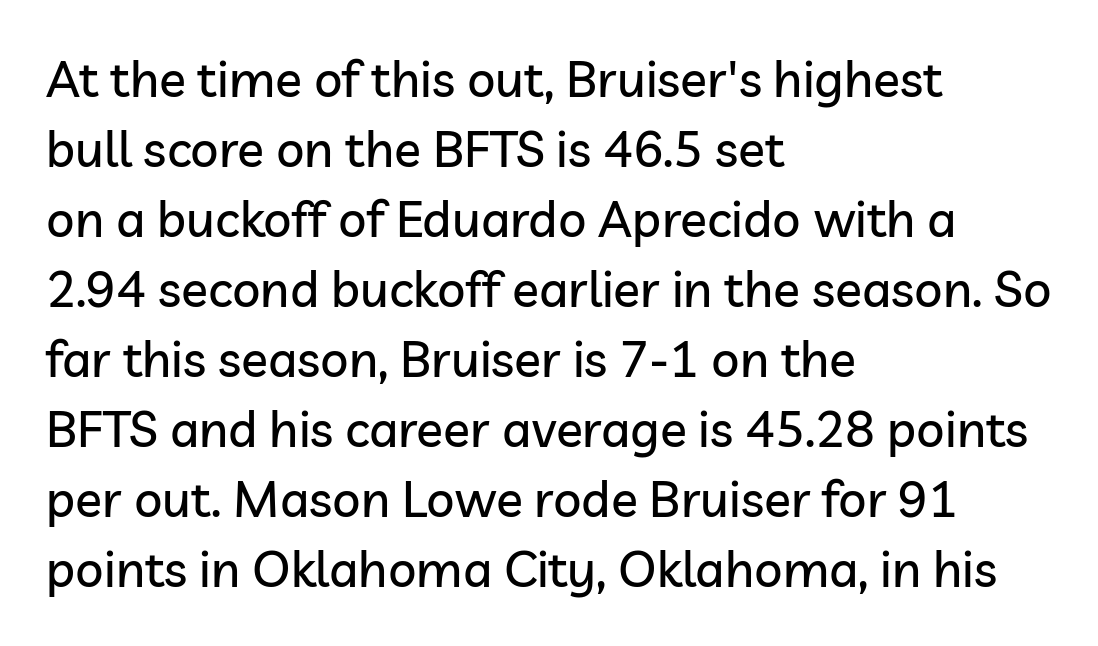
The text was rendered using a sans face with plain stroke endings. The tracking reads as untouched default to a designer's eye. Rows of type keep a routine distance in the vertical direction. A roman cut, with each character standing at attention. Here the designer chose a conventional face with non-uniform glyph widths.
